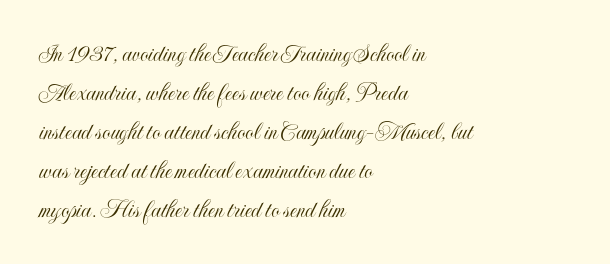
{"underline": "no", "align": "left", "line_spacing": "normal", "line_spacing_ratio": 1.5, "letter_spacing": "normal", "letter_spacing_em": 0.0, "glyph_px": 26}
